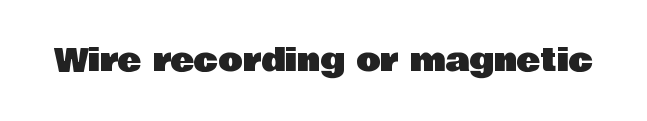
Letter spacing: default. A roman cut, with each character standing at attention. The gap between lines stays unmarked. The letters carry no serifs — their stems end cleanly without finishing strokes. Spacing verdict: proportional, widths tailored to each character.
